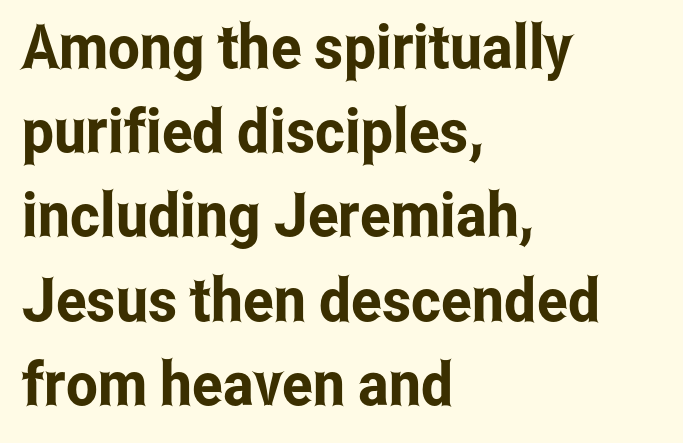
{"serif": "no", "italic": "no", "width": "condensed", "stroke_contrast": "low", "x_height": "medium", "monospaced": "no", "underline": "no", "align": "left", "line_spacing": "normal", "line_spacing_ratio": 1.38, "letter_spacing": "normal", "letter_spacing_em": 0.0, "glyph_px": 61}
